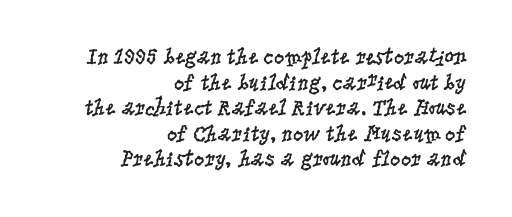
The image shows 23 px text type; set right-aligned, tight line spacing (1.11x), normal letter spacing, not underlined.
